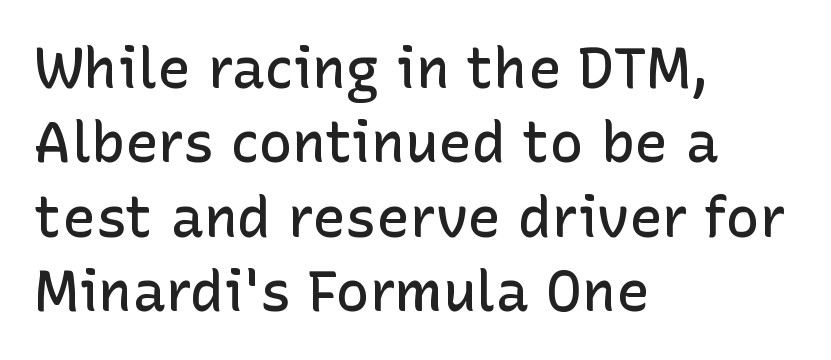
The image shows 56 px semibold sans-serif type, upright; set left-aligned, normal line spacing (1.33x), normal letter spacing, not underlined; low stroke contrast and a medium x-height.
